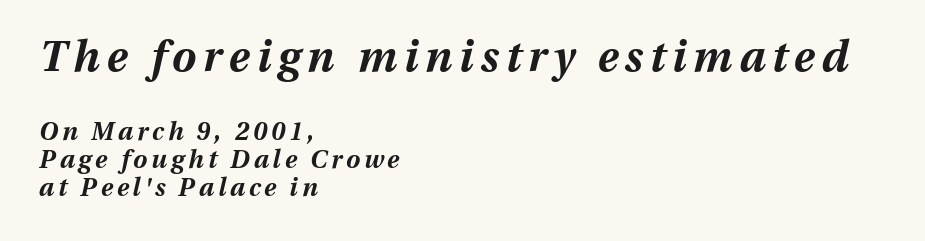
Q: Is the text bold? A: Yes.
Q: Is the text italic (slanted)? A: Yes, it leans right by about 13 degrees.
Q: Is the text underlined? A: No.
Q: How is the paragraph aligned? A: Left-aligned.
Q: Is the spacing between lines tight, normal or loose? A: Tight.
Q: Which block of text is set in a larger size, the first (top) or the second (bottom)? A: The first (top) one.
Q: Width (condensed, normal, or wide)? A: Normal.
Q: Stroke contrast? A: Medium.
Q: x-height? A: Medium.
Q: Monospaced? A: No.
